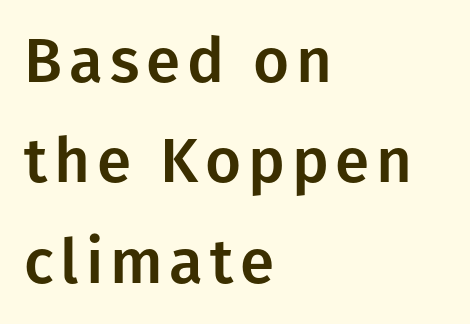
{"serif": "no", "italic": "no", "width": "normal", "stroke_contrast": "low", "x_height": "medium", "monospaced": "no", "underline": "no", "align": "left", "line_spacing": "normal", "line_spacing_ratio": 1.62, "glyph_px": 62}
